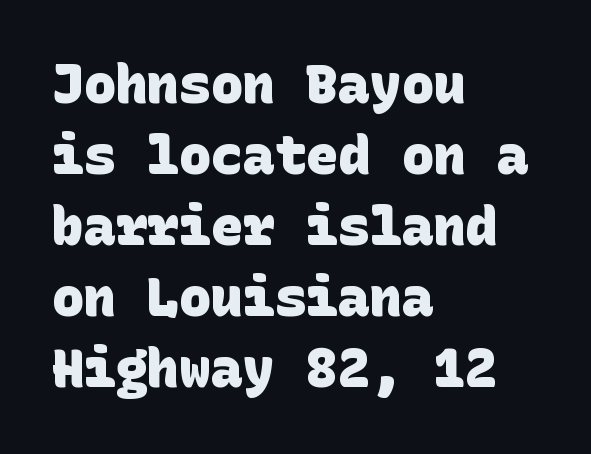
The image shows 53 px heavy sans-serif type; set left-aligned, normal line spacing (1.34x), normal letter spacing, not underlined; low stroke contrast and a large x-height.
